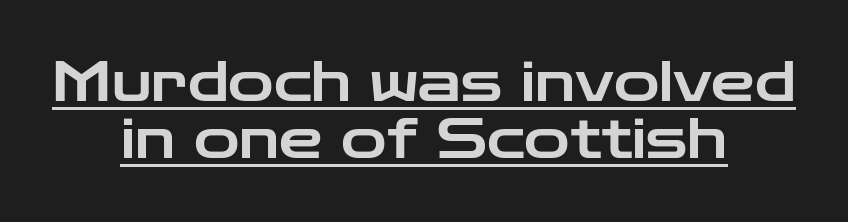
Q: Is the text italic (slanted)? A: No, it is upright.
Q: Is the typeface a serif or a sans-serif typeface? A: Sans-serif.
Q: Is the text underlined? A: Yes.
Q: How is the paragraph aligned? A: Centered.
Q: Is the spacing between letters normal or unusually wide? A: Normal.
Q: Is the spacing between lines tight, normal or loose? A: Tight.
Q: Width (condensed, normal, or wide)? A: Wide.
Q: Stroke contrast? A: Low.
Q: x-height? A: Medium.
Q: Monospaced? A: No.
